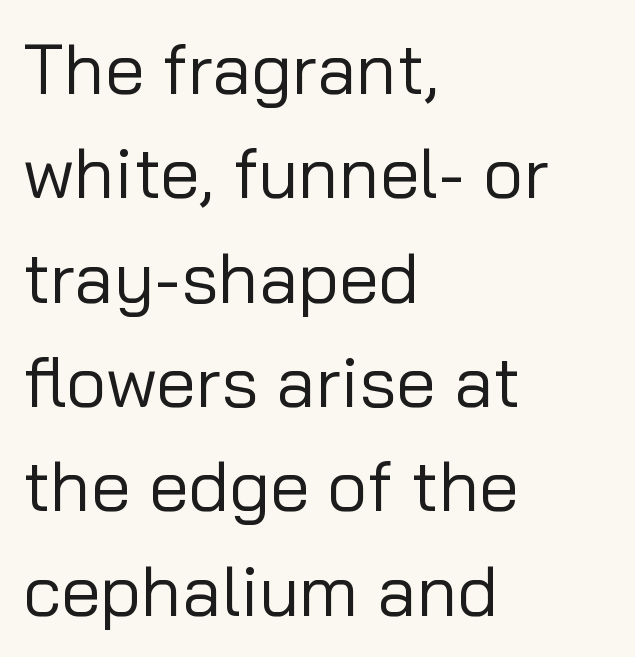
Q: Is the text bold? A: No.
Q: Is the text italic (slanted)? A: No, it is upright.
Q: Is the typeface a serif or a sans-serif typeface? A: Sans-serif.
Q: Is the text underlined? A: No.
Q: How is the paragraph aligned? A: Left-aligned.
Q: Is the spacing between letters normal or unusually wide? A: Normal.
Q: Is the spacing between lines tight, normal or loose? A: Normal.
Q: Width (condensed, normal, or wide)? A: Normal.
Q: Stroke contrast? A: Low.
Q: x-height? A: Medium.
Q: Monospaced? A: No.
